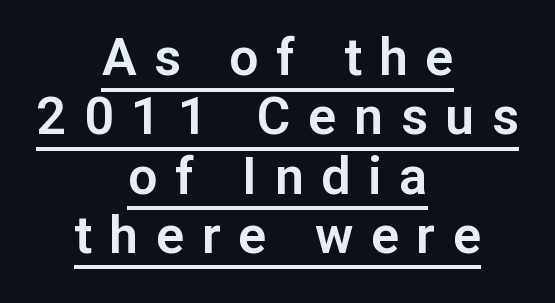
The image shows 52 px sans-serif type, upright; set centered, tight line spacing (1.14x), unusually wide letter spacing (+0.34 em), underlined; low stroke contrast and a medium x-height.
